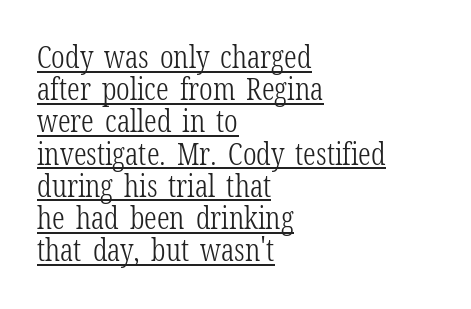
{"serif": "yes", "italic": "no", "bold": "no", "weight": "light", "width": "condensed", "stroke_contrast": "low", "x_height": "medium", "monospaced": "no", "underline": "yes", "align": "left", "line_spacing": "tight", "line_spacing_ratio": 1.04, "letter_spacing": "normal", "letter_spacing_em": 0.0, "glyph_px": 31}
